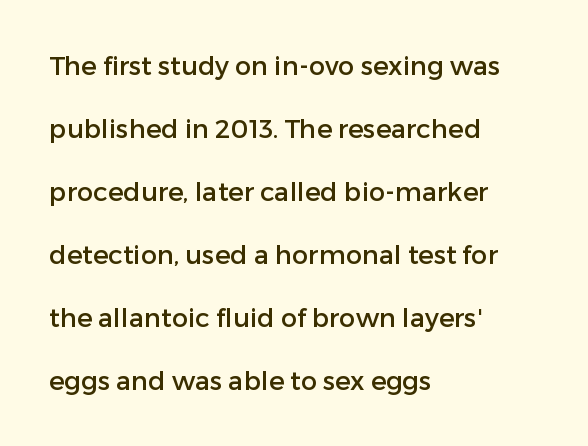
The designer dialed line spacing up above the default. The type sits square on the baseline with zero lean. The strip under each line holds only bare page. Compared with a centered layout, this one pins lines to the left instead. Default kerning and tracking; the words read as compact shapes.
